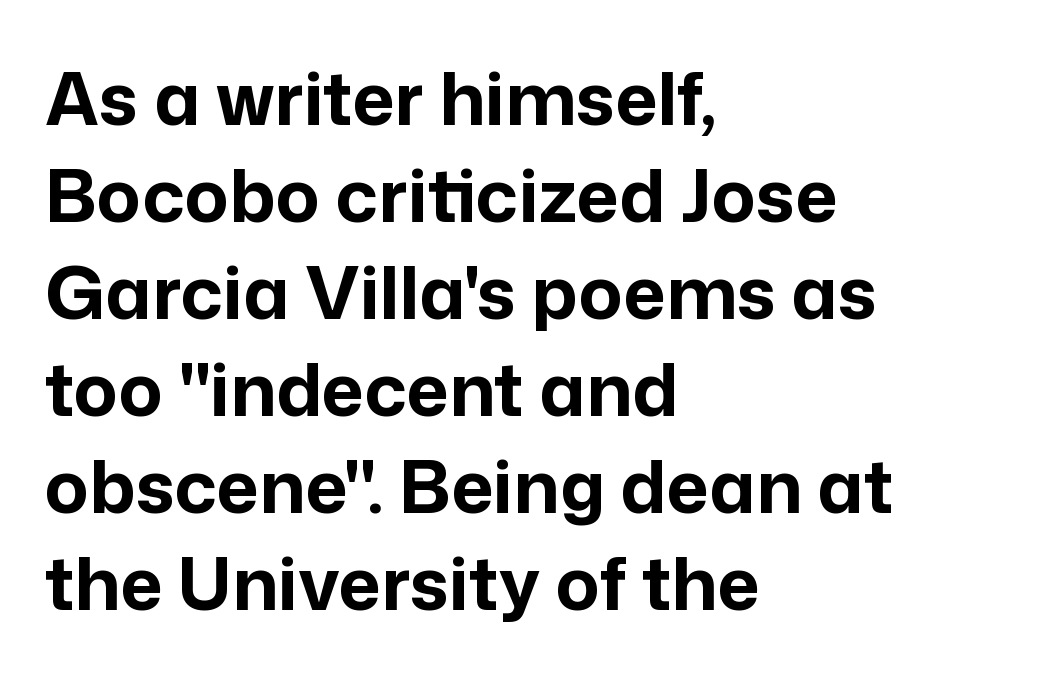
A typesetter would call this leading conventional body-copy spacing. You could not count columns in this text — the font is proportionally spaced. Does the weight exceed regular? Yes, all the way to bold. The letters sit at their default tracking, neither squeezed nor spread. The lines are quadded left. The axis of the letterforms is exactly vertical.
